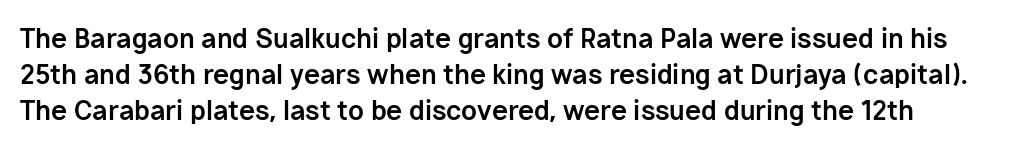
The space between consecutive lines is moderate. Its strokes are broad and dark, the hallmark of bold type. The line texture is even and compact thanks to regular tracking. This is roman type, the default non-slanted kind. The strip under each line holds only bare page.
